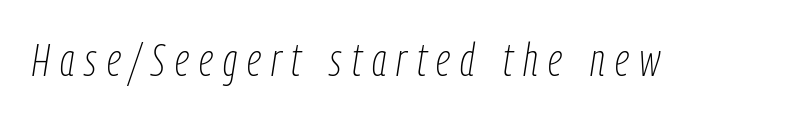
Q: Is the text bold? A: No.
Q: Is the text italic (slanted)? A: Yes, it leans right by about 9 degrees.
Q: Is the text underlined? A: No.
Q: Is the spacing between letters normal or unusually wide? A: Unusually wide.
Q: Width (condensed, normal, or wide)? A: Condensed.
Q: Stroke contrast? A: Low.
Q: x-height? A: Medium.
Q: Monospaced? A: No.
